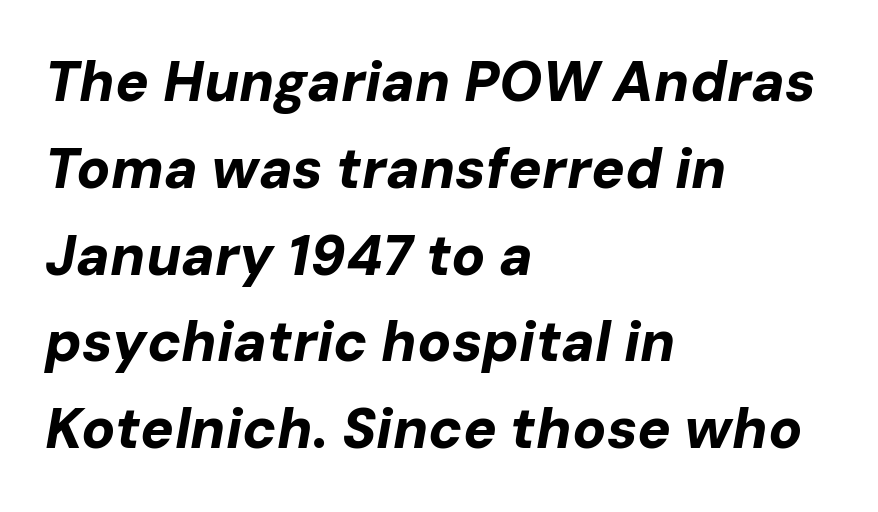
The image shows 56 px bold type, italic (leaning right); set left-aligned, normal line spacing (1.55x), normal letter spacing, not underlined; low stroke contrast and a medium x-height.
